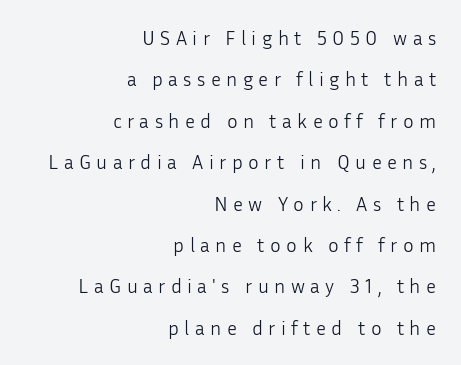
The image shows 20 px text type, upright; set right-aligned, loose line spacing (2.07x), unusually wide letter spacing (+0.27 em), not underlined.
